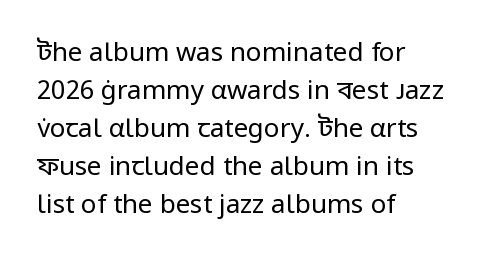
Visually the block forms a straight wall on the left and a jagged coastline on the right. Caption: standard tracking, unaltered. The type sits square on the baseline with zero lean. Weight: not bold — regular or lighter.
